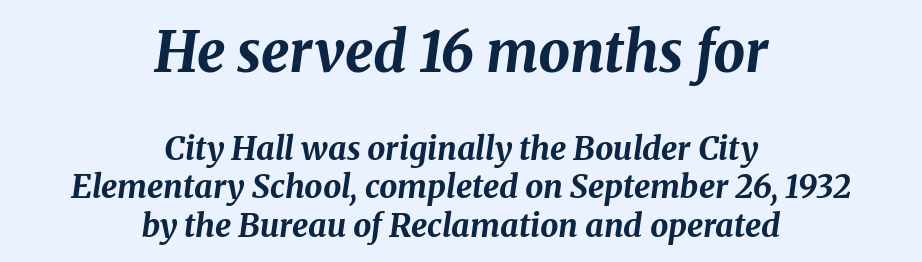
The typography opts for an oblique posture over an upright one. The line texture is even and compact thanks to regular tracking. Bare-footed words on every line. The first block has been scaled up relative to the second. Character widths vary here, with narrow letters taking less room than wide ones.
